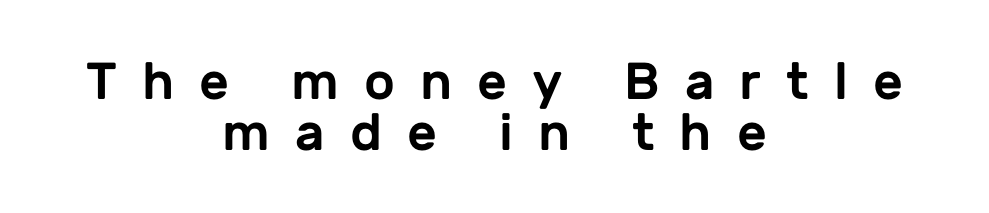
Q: Is the text italic (slanted)? A: No, it is upright.
Q: Is the typeface a serif or a sans-serif typeface? A: Sans-serif.
Q: Is the text underlined? A: No.
Q: How is the paragraph aligned? A: Centered.
Q: Is the spacing between letters normal or unusually wide? A: Unusually wide.
Q: Is the spacing between lines tight, normal or loose? A: Tight.
Q: Width (condensed, normal, or wide)? A: Normal.
Q: Stroke contrast? A: Low.
Q: x-height? A: Medium.
Q: Monospaced? A: No.
